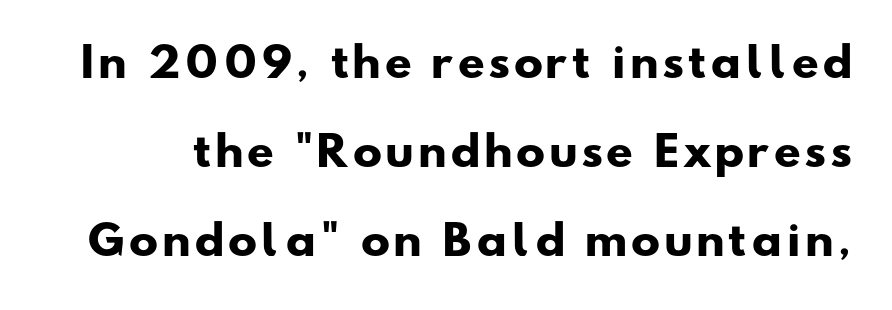
Honestly, there is no underline to notice here at all. The rendering uses a bold face; every stroke is thick and dark. Honestly, the rows look like they've been pulled way apart. The face used here is proportionally spaced, like ordinary book or web type. The designer went with a sans here, leaving each stem footless.
